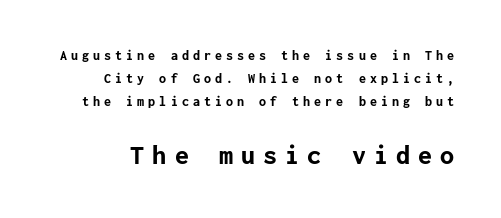
Q: Is the text bold? A: Yes.
Q: Is the text italic (slanted)? A: No, it is upright.
Q: Is the typeface a serif or a sans-serif typeface? A: Sans-serif.
Q: Is the text underlined? A: No.
Q: Is the spacing between letters normal or unusually wide? A: Unusually wide.
Q: Is the spacing between lines tight, normal or loose? A: Normal.
Q: Which block of text is set in a larger size, the first (top) or the second (bottom)? A: The second (bottom) one.
Q: Width (condensed, normal, or wide)? A: Normal.
Q: Stroke contrast? A: Low.
Q: x-height? A: Medium.
